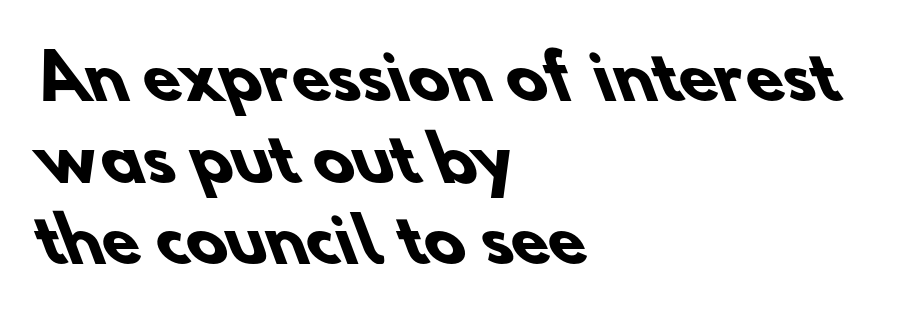
The image shows 61 px heavy sans-serif type; set left-aligned, normal line spacing (1.34x), normal letter spacing, not underlined; low stroke contrast and a small x-height.
